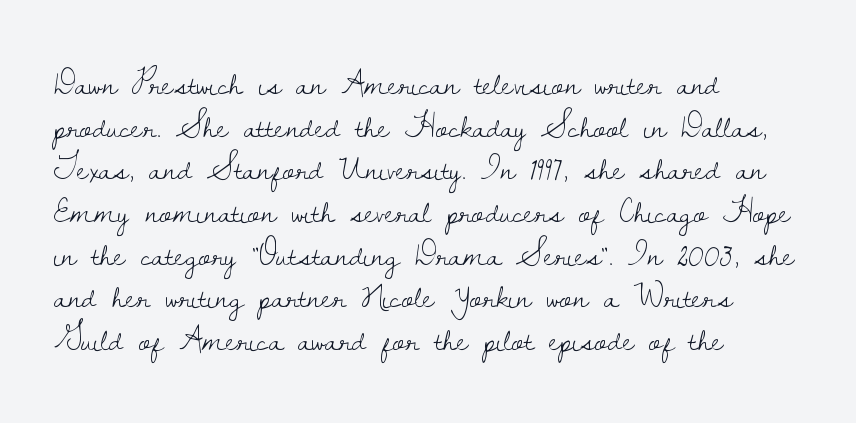
Q: Is the text bold? A: No.
Q: Is the text italic (slanted)? A: Yes.
Q: Is the typeface a serif or a sans-serif typeface? A: Serif.
Q: Is the text underlined? A: No.
Q: How is the paragraph aligned? A: Left-aligned.
Q: Is the spacing between letters normal or unusually wide? A: Normal.
Q: Width (condensed, normal, or wide)? A: Normal.
Q: Stroke contrast? A: Low.
Q: x-height? A: Small.
Q: Monospaced? A: No.
